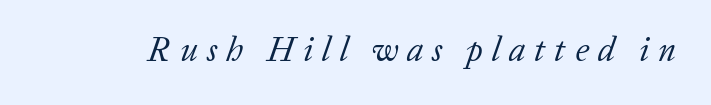
Q: Is the text bold? A: No.
Q: Is the text italic (slanted)? A: Yes, it leans right by about 20 degrees.
Q: Is the typeface a serif or a sans-serif typeface? A: Serif.
Q: Is the text underlined? A: No.
Q: Is the spacing between letters normal or unusually wide? A: Unusually wide.
Q: Width (condensed, normal, or wide)? A: Normal.
Q: Stroke contrast? A: Low.
Q: x-height? A: Medium.
Q: Monospaced? A: No.
